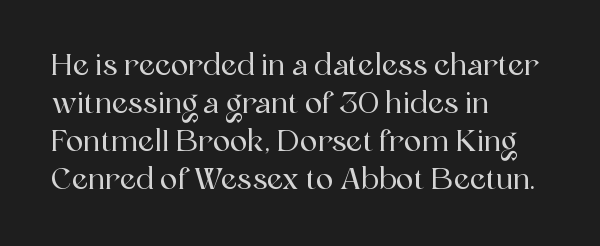
Q: Is the text italic (slanted)? A: No, it is upright.
Q: Is the typeface a serif or a sans-serif typeface? A: Serif.
Q: Is the text underlined? A: No.
Q: How is the paragraph aligned? A: Left-aligned.
Q: Is the spacing between letters normal or unusually wide? A: Normal.
Q: Is the spacing between lines tight, normal or loose? A: Normal.
Q: Width (condensed, normal, or wide)? A: Normal.
Q: x-height? A: Medium.
Q: Monospaced? A: No.
